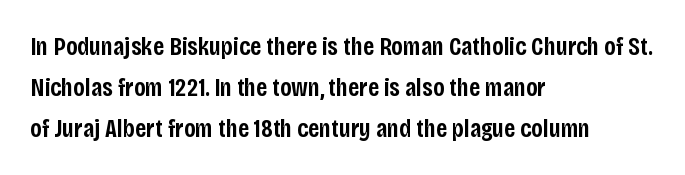
{"italic": "no", "bold": "semi", "underline": "no", "align": "left", "line_spacing": "normal", "line_spacing_ratio": 1.57, "letter_spacing": "normal", "letter_spacing_em": 0.0, "glyph_px": 26}
